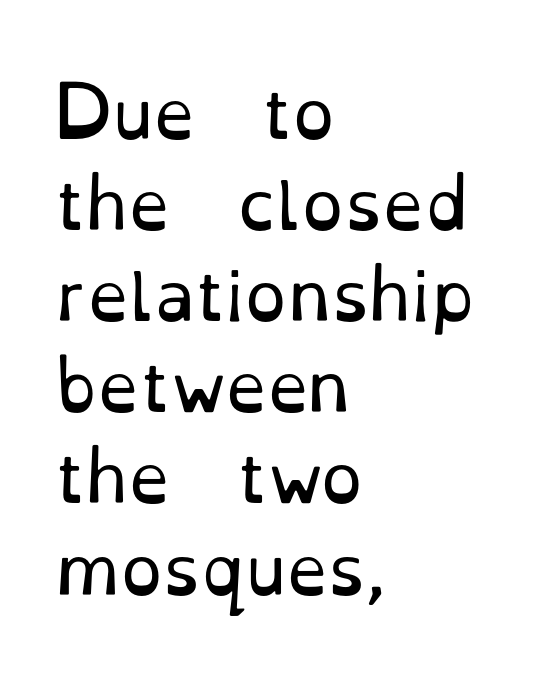
The image shows 67 px regular-weight type, upright; set left-aligned, normal line spacing (1.36x), normal letter spacing, not underlined; low stroke contrast and a small x-height.
